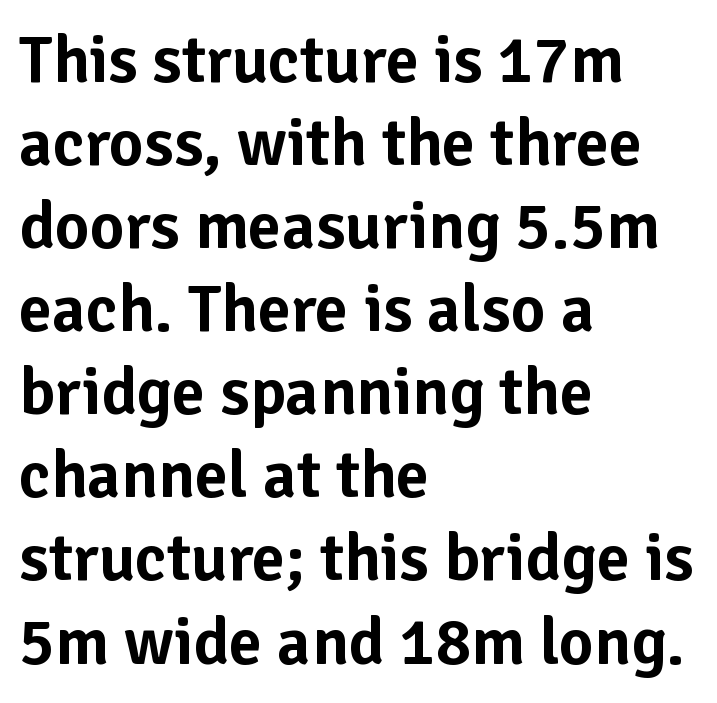
Rendered with straight, roman letterforms. Descender tails drop into unmarked territory. Look at the tracking — it's just the regular setting, nothing added. Think of a printed novel: that variable character pitch is what you see here. Nope, no serifs anywhere on these letters. In CSS terms this would be text-align: left.
